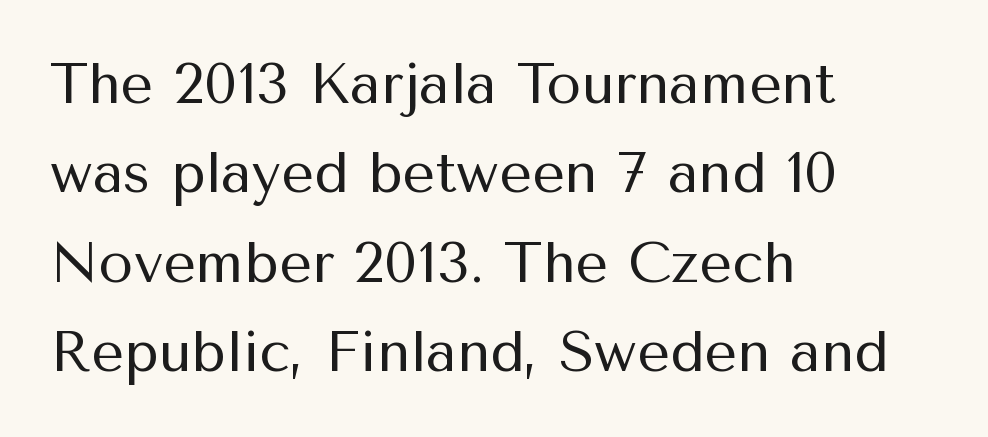
Q: Is the text bold? A: No.
Q: Is the text italic (slanted)? A: No, it is upright.
Q: Is the typeface a serif or a sans-serif typeface? A: Sans-serif.
Q: Is the text underlined? A: No.
Q: How is the paragraph aligned? A: Left-aligned.
Q: Is the spacing between letters normal or unusually wide? A: Normal.
Q: Is the spacing between lines tight, normal or loose? A: Normal.
Q: Width (condensed, normal, or wide)? A: Normal.
Q: Stroke contrast? A: Medium.
Q: x-height? A: Medium.
Q: Monospaced? A: No.
